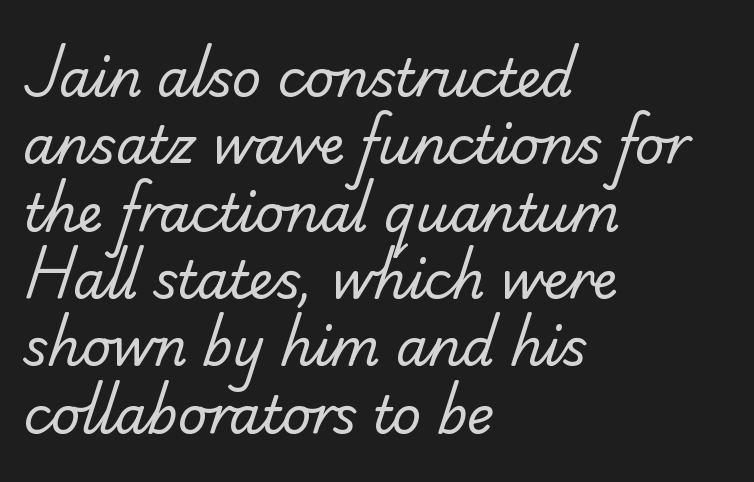
This is not heavy type; no bold has been used. Check under the words: just untouched page. Layout note: lines flush left. Is this a fixed-width face? No — the glyphs have proportional, varying widths. The designer went with a sans here, leaving each stem footless. The line texture is even and compact thanks to regular tracking.
